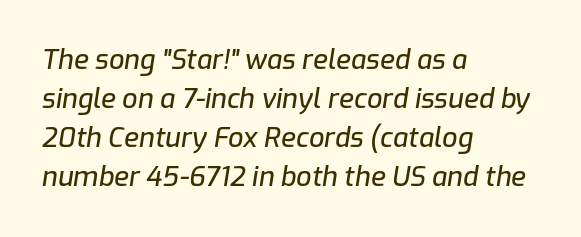
Q: Is the text italic (slanted)? A: Yes, it leans right by about 9 degrees.
Q: Is the text underlined? A: No.
Q: How is the paragraph aligned? A: Left-aligned.
Q: Is the spacing between letters normal or unusually wide? A: Normal.
Q: Is the spacing between lines tight, normal or loose? A: Normal.
